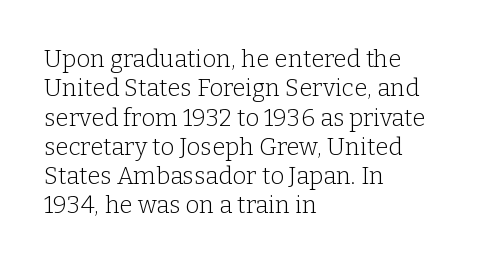
Notice how the stems are strictly vertical — no italics here. Standard letterfit; no display-style spreading of the glyphs. The space beneath each line is pristine and unruled. Counters stay open thanks to moderate or lighter strokes. A classic flush-left, rag-right setting is used for this passage.
